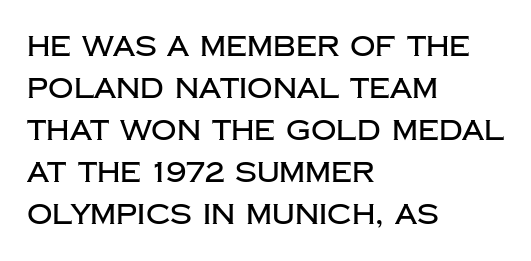
{"serif": "no", "italic": "no", "width": "normal", "stroke_contrast": "low", "x_height": "large", "monospaced": "no", "underline": "no", "align": "left", "line_spacing": "normal", "line_spacing_ratio": 1.5, "letter_spacing": "normal", "letter_spacing_em": 0.0, "glyph_px": 28}
